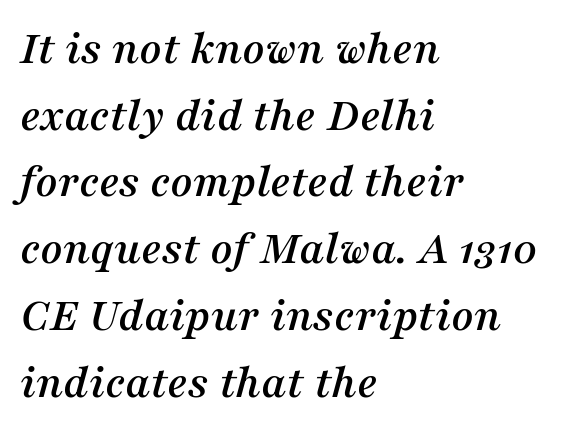
{"serif": "yes", "italic": "yes", "lean": "right", "slant_degrees": 16, "width": "normal", "stroke_contrast": "medium", "x_height": "medium", "monospaced": "no", "underline": "no", "align": "left", "line_spacing": "normal", "line_spacing_ratio": 1.39, "letter_spacing": "normal", "letter_spacing_em": 0.0, "glyph_px": 48}
